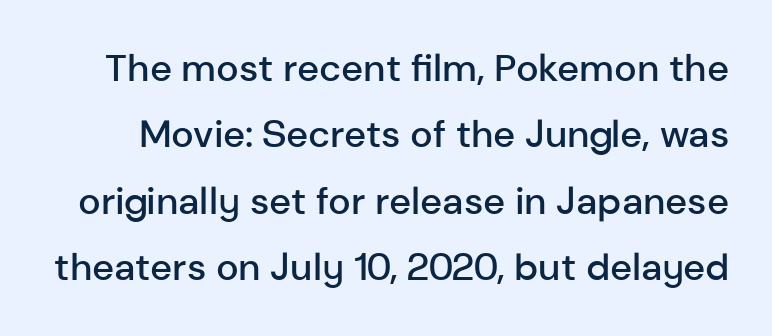
Notice how the stems are strictly vertical — no italics here. Short note: letters normally spaced. Slightly chunky letters — semibold, I'd say, not full bold. The baseline area is clear. You could not count columns in this text — the font is proportionally spaced. Check where the strokes stop: nothing finishes them off — pure sans.
